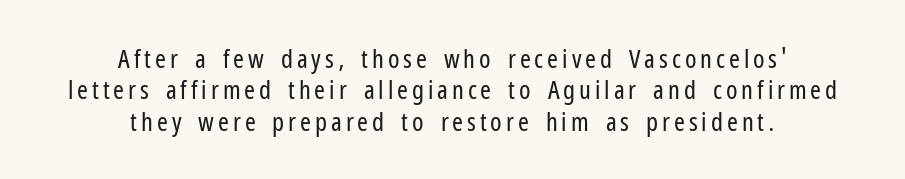
Neither beginnings nor endings align; midpoints do. You can tell it's not italic because the verticals are truly vertical. Letters have the restrained weight of plain body copy at most. The space beneath each line is pristine and unruled.
